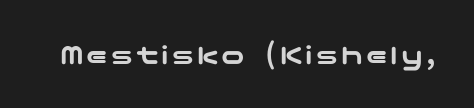
The image shows 29 px wide sans-serif type, upright; set not underlined; low stroke contrast and a medium x-height.
